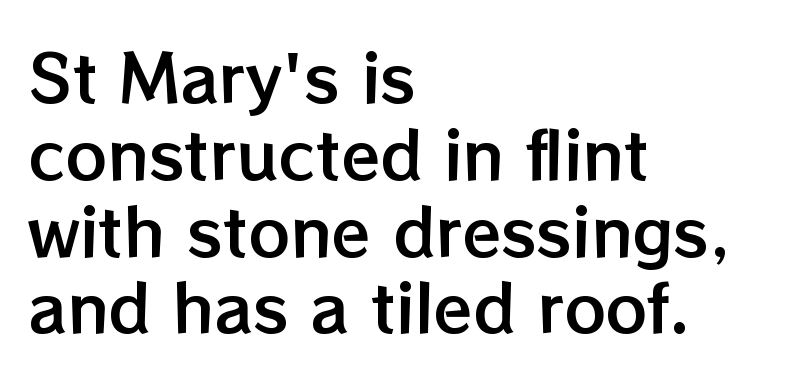
Is this a fixed-width face? No — the glyphs have proportional, varying widths. Spacing between characters is what you'd get straight out of the box. The specimen reads as upright at a glance. The specimen omits any rule beneath the text block's lines. All the whitespace from short lines collects on the right.
